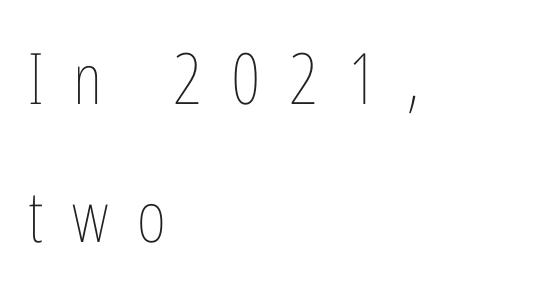
Think of a printed novel: that variable character pitch is what you see here. Unbolded letterforms with no extra heft. Visually the block forms a straight wall on the left and a jagged coastline on the right. The passage shown has open, widely tracked lettering throughout. Only glyphs here, with clear space below each row. Summary of vertical rhythm: relaxed, with wide interline spacing.
